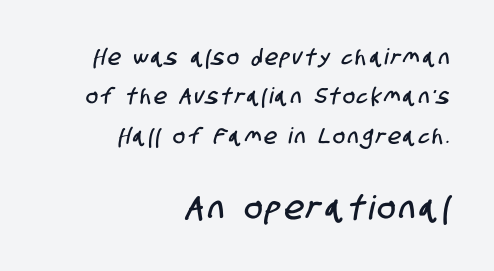
The image shows 33 px condensed sans-serif type; set right-aligned, line spacing 1.79x, not underlined; the second (bottom) block is 1.5x larger; low stroke contrast and a large x-height.
